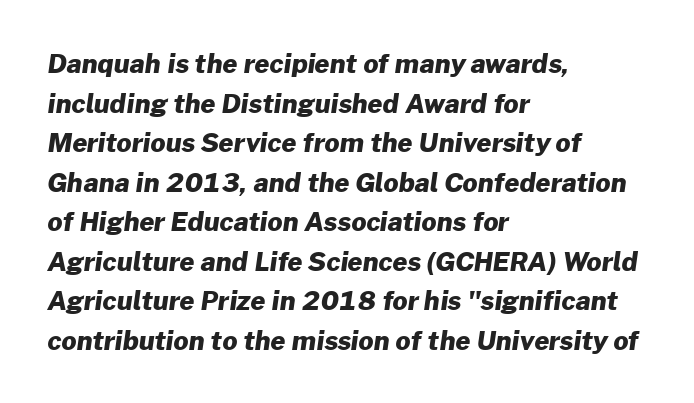
{"bold": "yes", "underline": "no", "align": "left", "line_spacing": "normal", "line_spacing_ratio": 1.52, "letter_spacing": "normal", "letter_spacing_em": 0.0, "glyph_px": 26}
